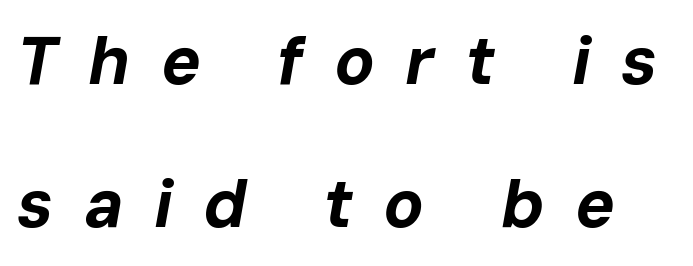
The designer dialed line spacing up above the default. Every character sits at an angle, as italics do. The tracking reads as deliberately expanded to a designer's eye. Check the space under the baseline: it is left empty. Proportional: the letters do not fall into vertical columns.
